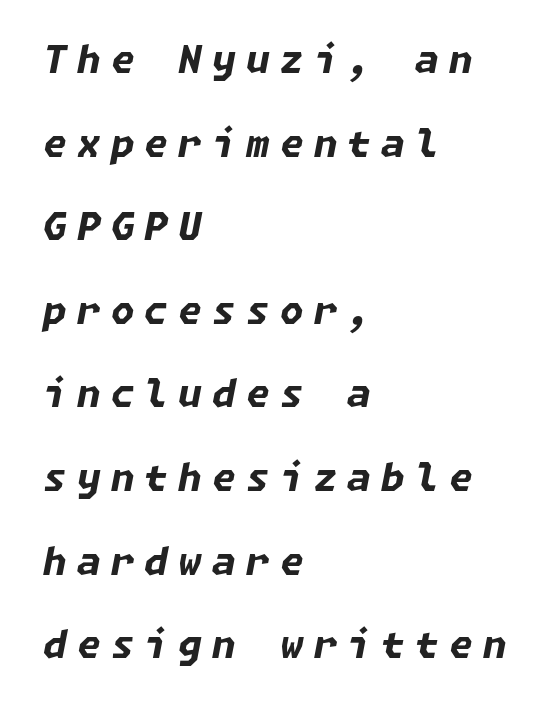
The image shows 38 px bold type, italic (leaning right); set left-aligned, loose line spacing (2.2x), unusually wide letter spacing (+0.27 em), not underlined; low stroke contrast and a medium x-height.
